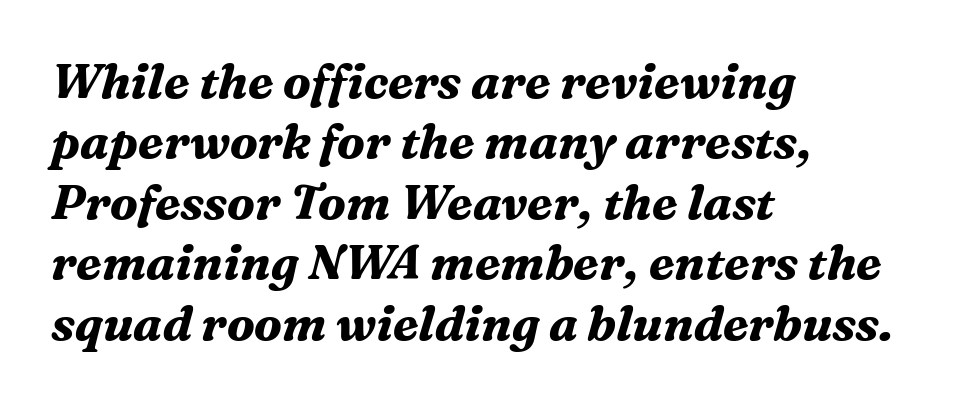
{"serif": "yes", "italic": "yes", "lean": "right", "slant_degrees": 16, "bold": "yes", "weight": "bold", "width": "normal", "stroke_contrast": "medium", "x_height": "medium", "monospaced": "no", "underline": "no", "align": "left", "line_spacing": "normal", "line_spacing_ratio": 1.26, "letter_spacing": "normal", "letter_spacing_em": 0.0, "glyph_px": 48}
